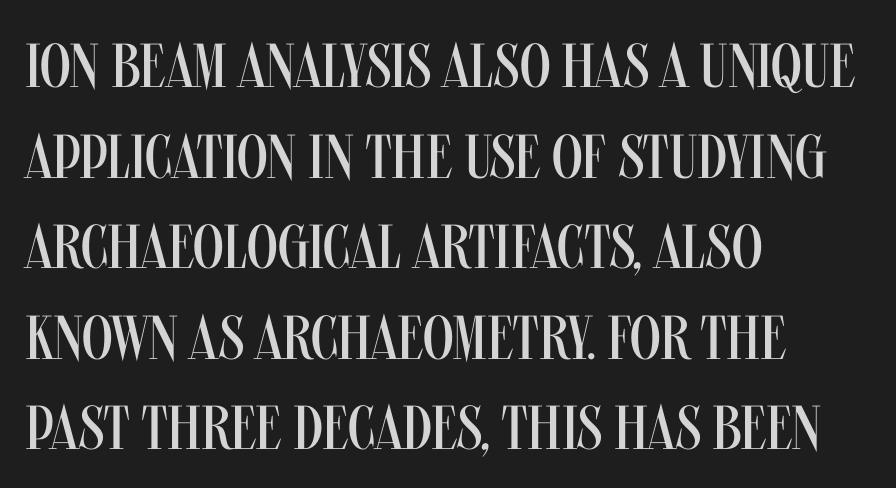
Q: Is the text bold? A: No.
Q: Is the text italic (slanted)? A: No, it is upright.
Q: Is the typeface a serif or a sans-serif typeface? A: Sans-serif.
Q: Is the text underlined? A: No.
Q: How is the paragraph aligned? A: Left-aligned.
Q: Is the spacing between letters normal or unusually wide? A: Normal.
Q: Is the spacing between lines tight, normal or loose? A: Normal.
Q: Width (condensed, normal, or wide)? A: Condensed.
Q: Stroke contrast? A: Medium.
Q: x-height? A: Large.
Q: Monospaced? A: No.
